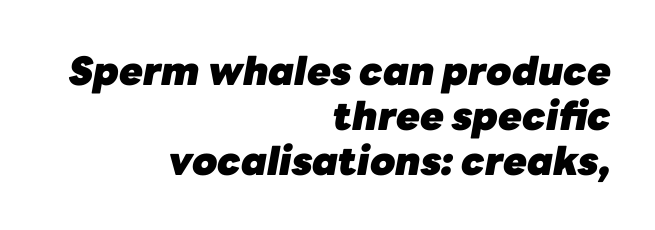
The image shows 39 px heavy type, italic (leaning right); set right-aligned, tight line spacing (1.15x), normal letter spacing, not underlined; low stroke contrast and a medium x-height.
